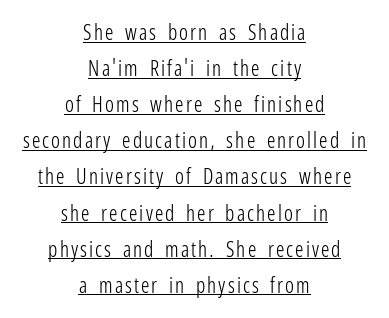
Q: Is the text bold? A: No.
Q: Is the text italic (slanted)? A: No, it is upright.
Q: Is the text underlined? A: Yes.
Q: How is the paragraph aligned? A: Centered.
